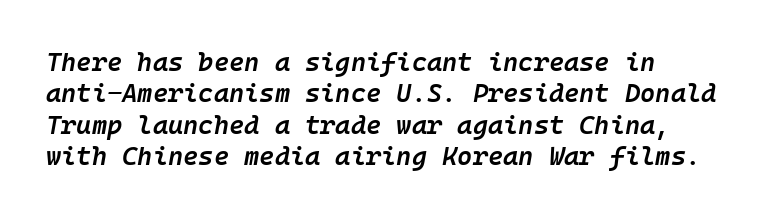
The specimen omits any rule beneath the text block's lines. Tracking value appears to be zero — textbook default spacing. Semibold letterforms, between regular and bold. When letters slant like this, we call the style italic. Is the block centered? No — it sits flush against the left margin.
